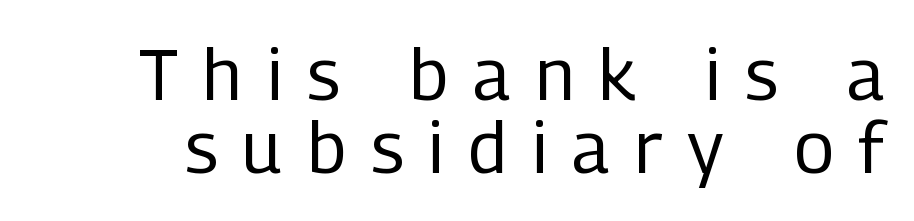
Q: Is the text bold? A: No.
Q: Is the text italic (slanted)? A: No, it is upright.
Q: Is the typeface a serif or a sans-serif typeface? A: Sans-serif.
Q: Is the text underlined? A: No.
Q: Is the spacing between letters normal or unusually wide? A: Unusually wide.
Q: Is the spacing between lines tight, normal or loose? A: Tight.
Q: Width (condensed, normal, or wide)? A: Condensed.
Q: Stroke contrast? A: Low.
Q: x-height? A: Medium.
Q: Monospaced? A: No.
